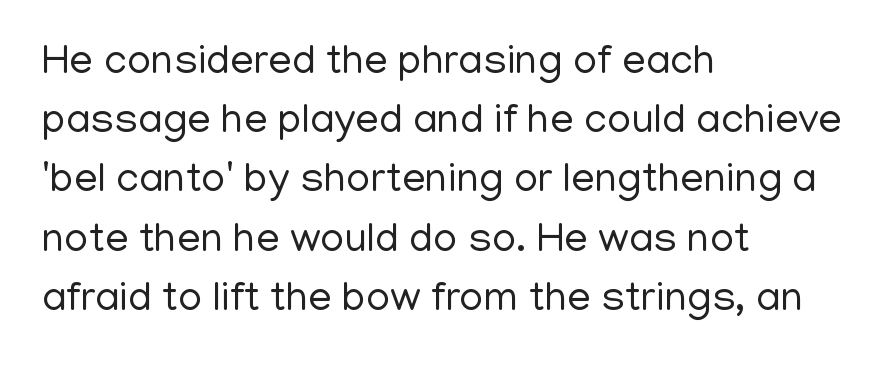
{"serif": "no", "italic": "no", "bold": "no", "weight": "regular", "width": "normal", "stroke_contrast": "low", "x_height": "medium", "monospaced": "no", "underline": "no", "align": "left", "line_spacing": "normal", "line_spacing_ratio": 1.41, "letter_spacing": "normal", "letter_spacing_em": 0.0, "glyph_px": 42}
